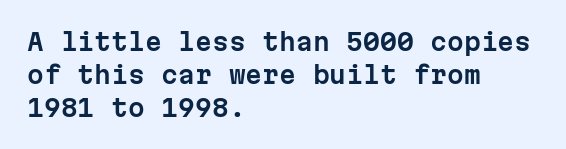
The type sits square on the baseline with zero lean. Students, observe: this is what conventionally led text looks like. Notice how the passage keeps a crisp vertical edge on the left only. Lines of text with bare space underneath.
